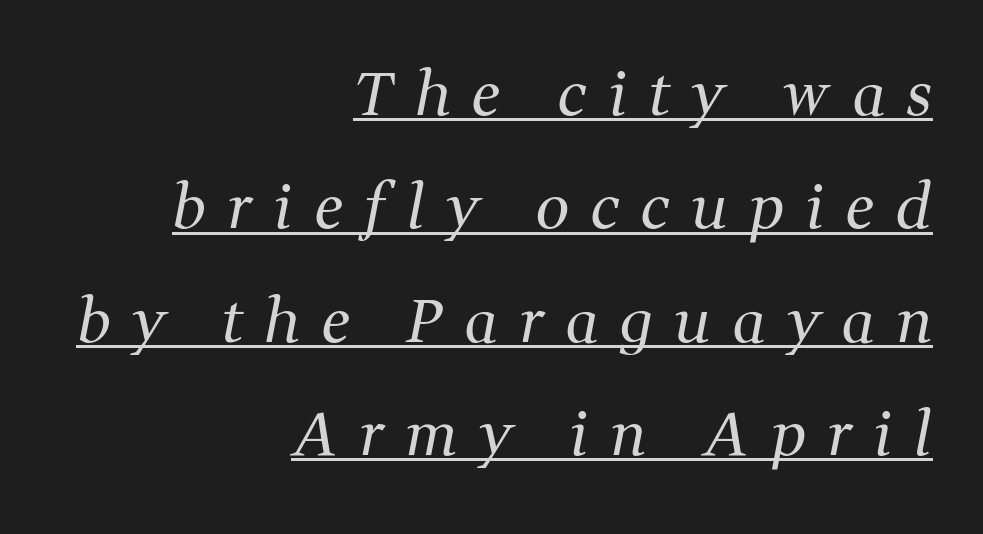
{"serif": "yes", "italic": "yes", "lean": "right", "slant_degrees": 11, "bold": "no", "weight": "regular", "width": "normal", "stroke_contrast": "medium", "x_height": "medium", "monospaced": "no", "underline": "yes", "align": "right", "line_spacing_ratio": 1.89, "letter_spacing": "wide", "letter_spacing_em": 0.36, "glyph_px": 60}
